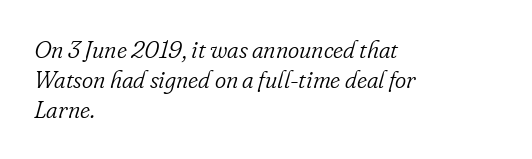
Compared with a typical body face, this is equally light or lighter still. The typesetter chose a ragged-right arrangement here. Emphasis-style slanted type is in use. The string is rendered with underlining switched off. Spacing between characters is what you'd get straight out of the box.
